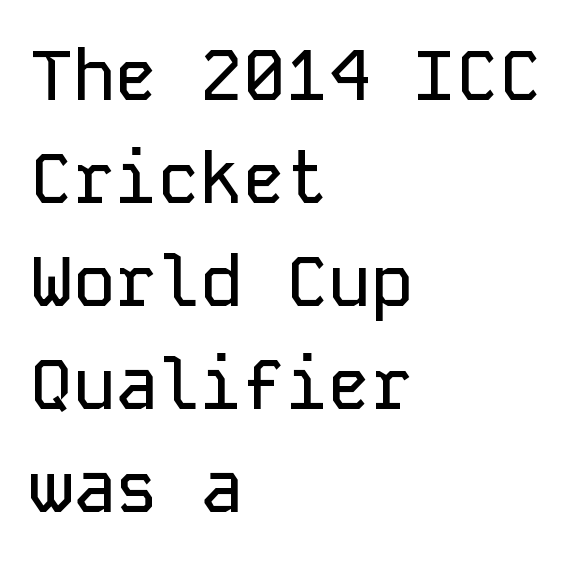
Every row of glyphs begins at an identical x-position on the left. Look at the tracking — it's just the regular setting, nothing added. Letters rest on an invisible, unmarked baseline. The line-height multiplier appears to be the usual default.
